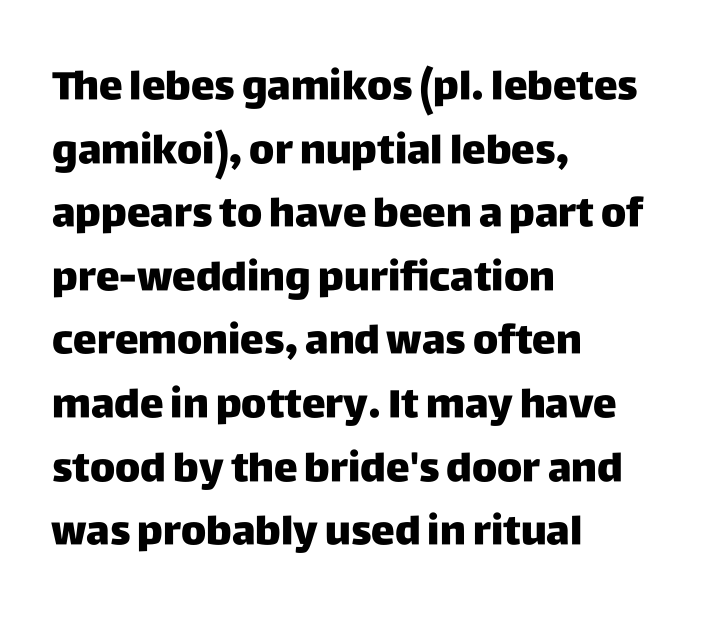
{"serif": "no", "italic": "no", "bold": "yes", "weight": "heavy", "width": "normal", "stroke_contrast": "low", "x_height": "large", "monospaced": "no", "underline": "no", "align": "left", "line_spacing": "normal", "line_spacing_ratio": 1.59, "letter_spacing": "normal", "letter_spacing_em": 0.0, "glyph_px": 40}
